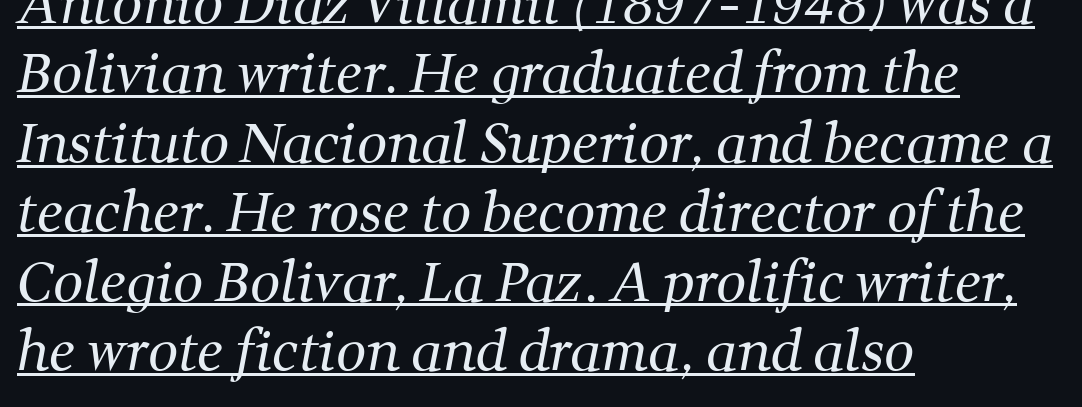
Stems and bowls with no extra thickness — not bold. If you drew a ruler down the left edge, every line would touch it. Beneath each row of characters lies a ruled line. Vertical spacing — default. Spacing between characters is what you'd get straight out of the box. Are there feet on the stems? There are — it's a serif.
